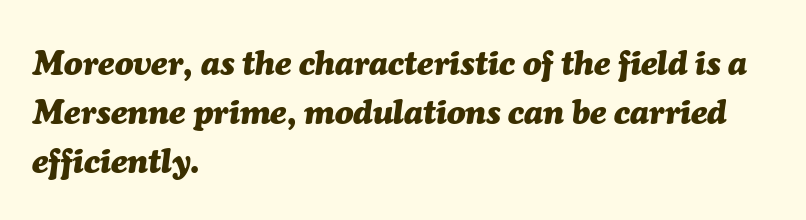
Only glyphs here, with clear space below each row. Between one letter and the next there's only the usual sliver of space. Spacing verdict: proportional, widths tailored to each character. In terms of posture, this sample is oblique.
